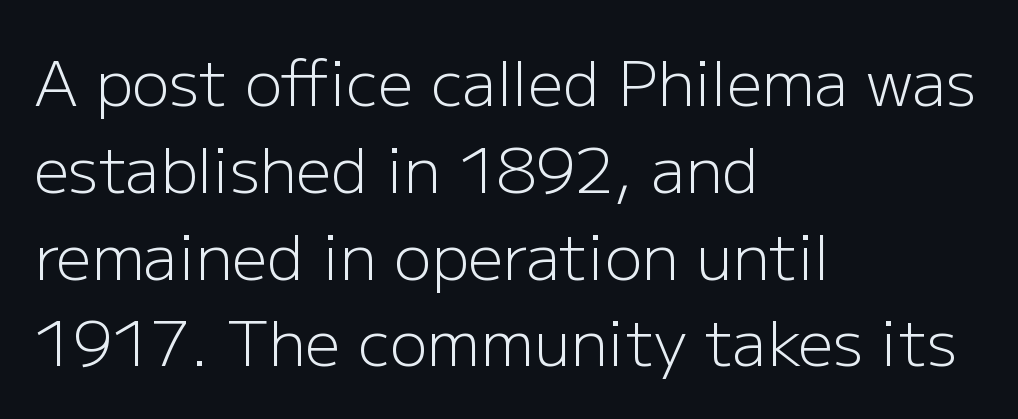
Teacher's note: observe the even left margin — that is flush-left alignment. Descenders hang freely into open space. These lines are rendered in a variable-pitch font. Is the type heavy? It reads as light-to-regular instead. Normally led — the rows are evenly, conventionally spaced. Stroke terminals: plain, sans-serif.
